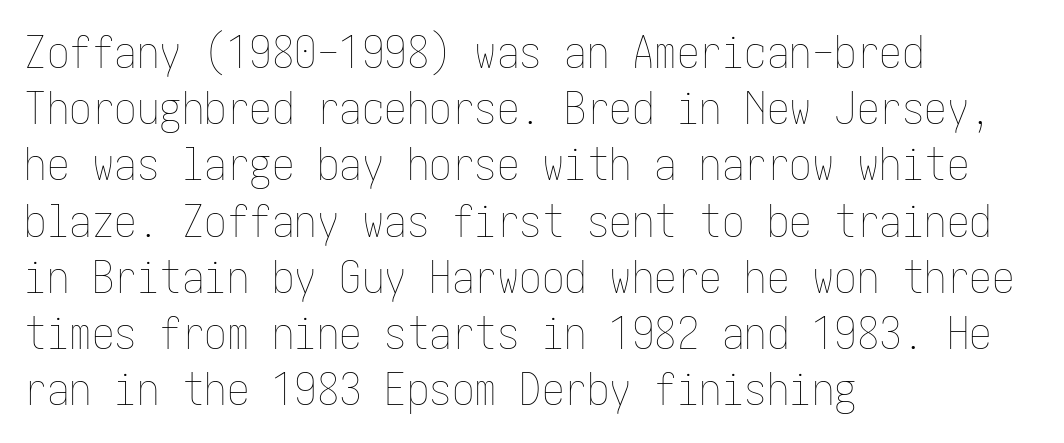
The image shows 45 px thin, condensed type, upright; set left-aligned, normal line spacing (1.25x), normal letter spacing, not underlined; low stroke contrast and a medium x-height.
